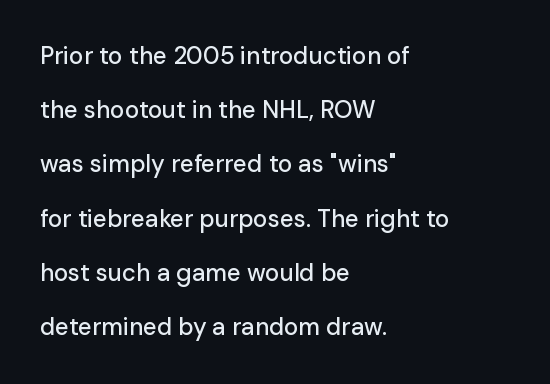
Q: Is the text italic (slanted)? A: No, it is upright.
Q: Is the text underlined? A: No.
Q: How is the paragraph aligned? A: Left-aligned.
Q: Is the spacing between letters normal or unusually wide? A: Normal.
Q: Is the spacing between lines tight, normal or loose? A: Loose.
